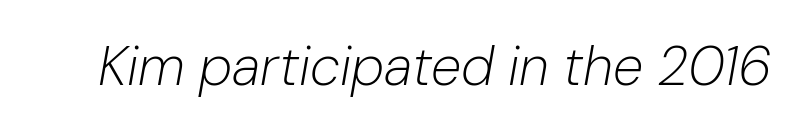
The image shows 55 px light type, italic (leaning right); set normal letter spacing, not underlined; low stroke contrast and a medium x-height.
